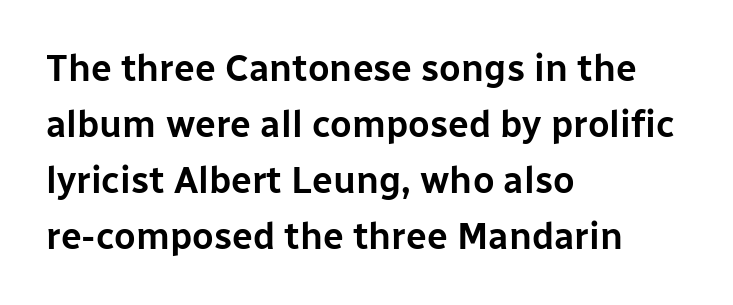
Q: Is the text italic (slanted)? A: No, it is upright.
Q: Is the typeface a serif or a sans-serif typeface? A: Sans-serif.
Q: Is the text underlined? A: No.
Q: How is the paragraph aligned? A: Left-aligned.
Q: Is the spacing between letters normal or unusually wide? A: Normal.
Q: Is the spacing between lines tight, normal or loose? A: Normal.
Q: Width (condensed, normal, or wide)? A: Normal.
Q: Stroke contrast? A: Low.
Q: x-height? A: Medium.
Q: Monospaced? A: No.
